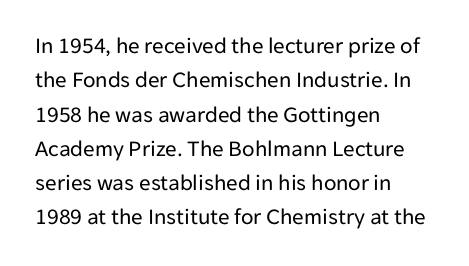
The vertical gap from one line to the next is medium. These lines were composed using upright roman letters. Horizontal alignment here is leftward, the default for most running prose. The gaps between neighbouring characters are ordinary and unremarkable. Weight: regular or lighter.
